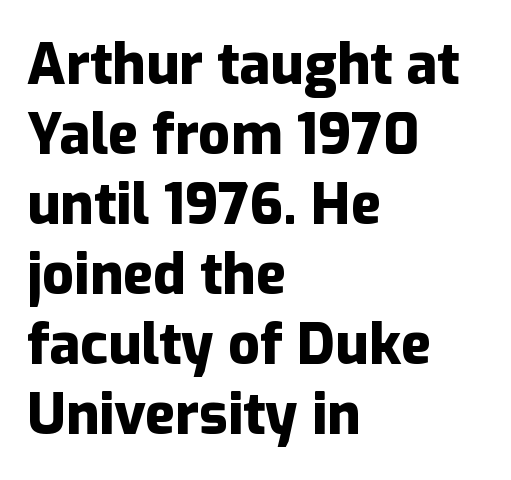
This sample uses plain, unmodified letter spacing. Upright lettering throughout. Short and long lines alike share a common starting point at left. This rendering features lettering with no underline. Interline gaps are of average width in this sample. The passage shown is emphatically bold.
